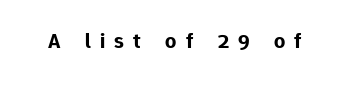
Q: Is the text bold? A: Yes.
Q: Is the text italic (slanted)? A: No, it is upright.
Q: Is the text underlined? A: No.
Q: Is the spacing between letters normal or unusually wide? A: Unusually wide.
